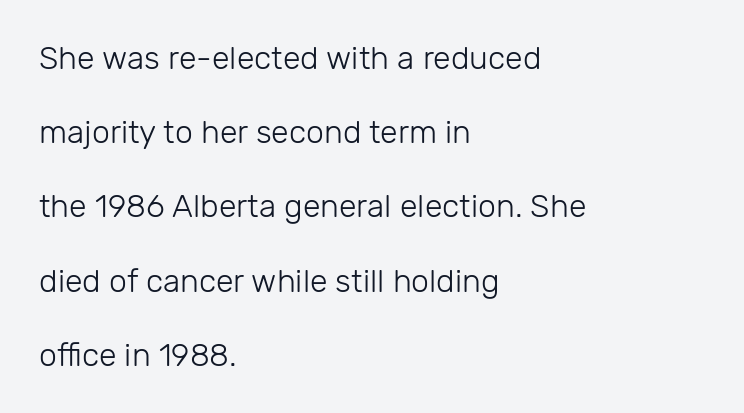
{"serif": "no", "italic": "no", "bold": "no", "weight": "light", "width": "normal", "stroke_contrast": "low", "x_height": "medium", "monospaced": "no", "underline": "no", "align": "left", "line_spacing": "loose", "line_spacing_ratio": 2.32, "letter_spacing": "normal", "letter_spacing_em": 0.0, "glyph_px": 32}
